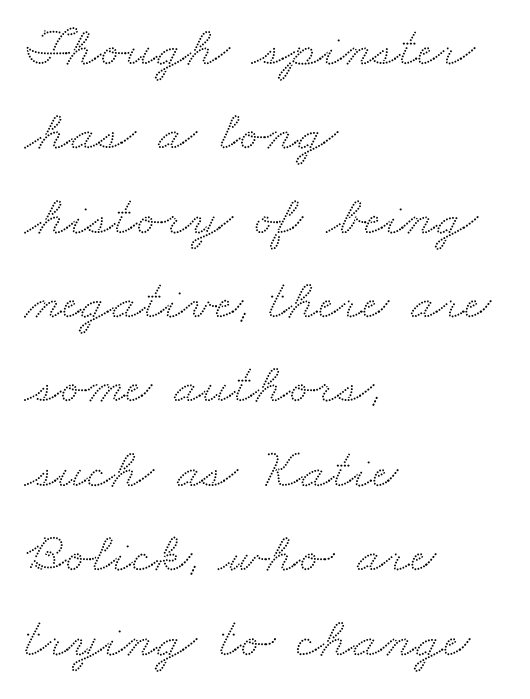
{"serif": "yes", "width": "wide", "stroke_contrast": "medium", "x_height": "small", "monospaced": "no", "underline": "no", "align": "left", "line_spacing": "normal", "line_spacing_ratio": 1.48, "letter_spacing": "normal", "letter_spacing_em": 0.0, "glyph_px": 57}
